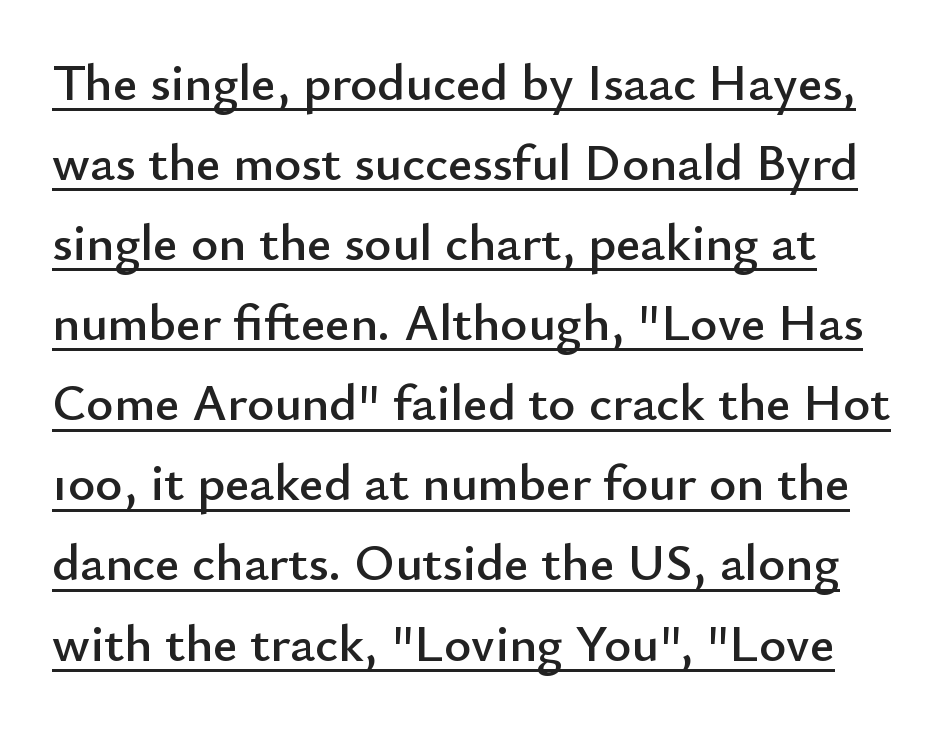
{"serif": "no", "italic": "no", "width": "normal", "stroke_contrast": "low", "x_height": "small", "monospaced": "no", "underline": "yes", "line_spacing": "normal", "line_spacing_ratio": 1.54, "letter_spacing": "normal", "letter_spacing_em": 0.0, "glyph_px": 52}
